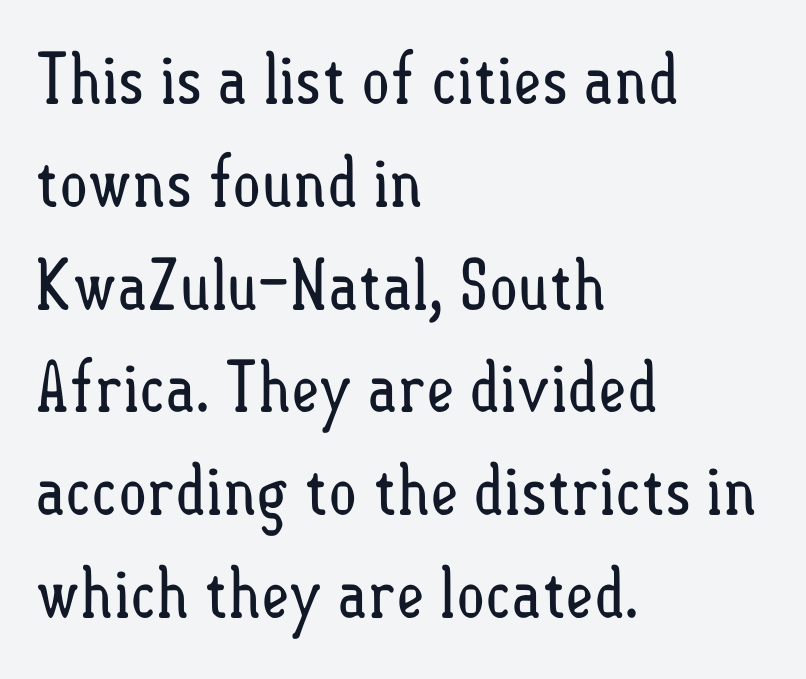
The face used here is rendered with its standard letterfit. Letters rest on an invisible, unmarked baseline. Posture: straight, roman, zero tilt. The passage shown stacks its lines at a standard gap. Spacing verdict: proportional, widths tailored to each character. Compared with a typical body face, this is equally light or lighter still.
